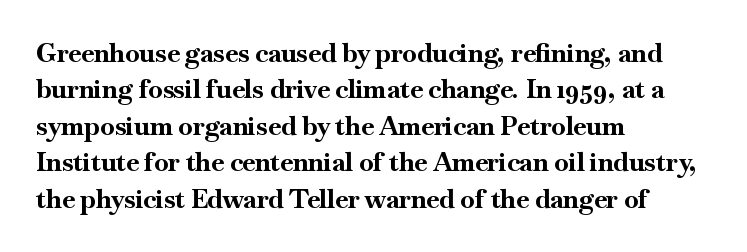
{"italic": "no", "bold": "yes", "underline": "no", "align": "left", "line_spacing": "normal", "line_spacing_ratio": 1.4, "letter_spacing": "normal", "letter_spacing_em": 0.0, "glyph_px": 26}
